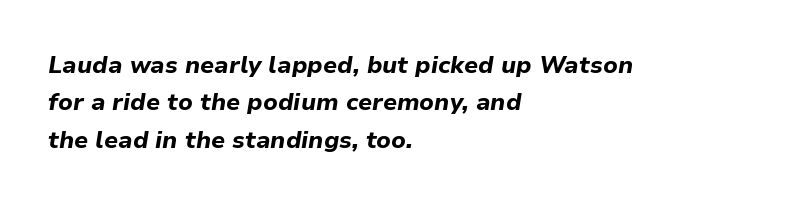
{"italic": "yes", "lean": "right", "slant_degrees": 9, "bold": "yes", "underline": "no", "align": "left", "line_spacing": "normal", "line_spacing_ratio": 1.56, "letter_spacing": "normal", "letter_spacing_em": 0.0, "glyph_px": 24}
